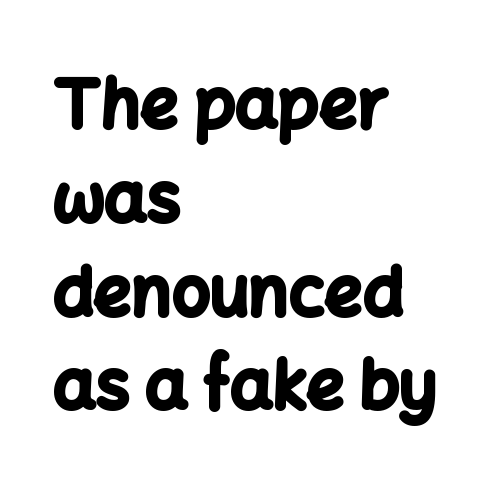
The image shows 67 px bold sans-serif type, upright; set left-aligned, normal line spacing (1.4x), normal letter spacing, not underlined; low stroke contrast and a medium x-height.
